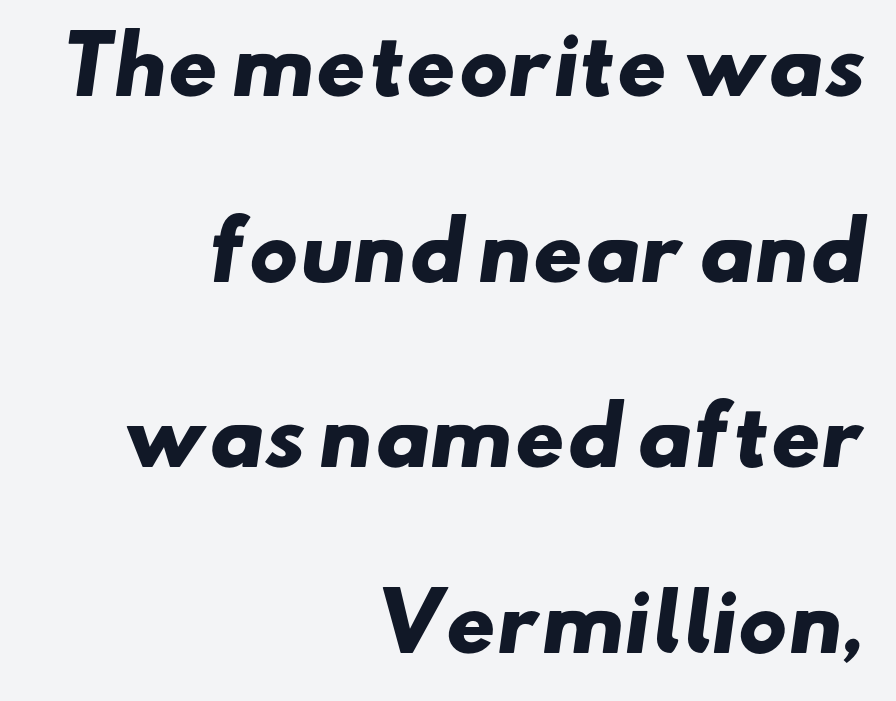
{"serif": "no", "bold": "yes", "weight": "heavy", "width": "wide", "stroke_contrast": "low", "x_height": "small", "monospaced": "no", "underline": "no", "align": "right", "line_spacing": "loose", "line_spacing_ratio": 2.41, "letter_spacing": "normal", "letter_spacing_em": 0.0, "glyph_px": 77}
